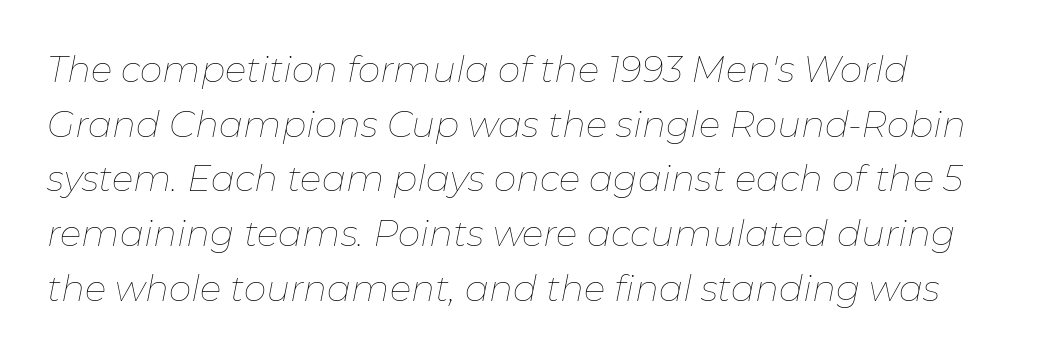
Casual observation: everything's shoved over to the left. Words float on clear page, feet unadorned. Does the leading feel generous? No, just average. Glyph-to-glyph distance matches everyday printed text.
